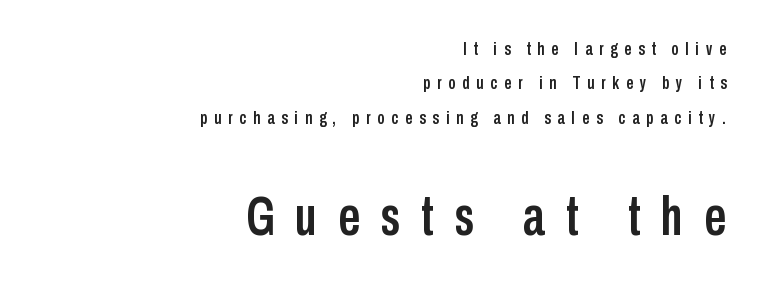
Q: Is the text italic (slanted)? A: No, it is upright.
Q: Is the typeface a serif or a sans-serif typeface? A: Sans-serif.
Q: Is the text underlined? A: No.
Q: How is the paragraph aligned? A: Right-aligned.
Q: Is the spacing between letters normal or unusually wide? A: Unusually wide.
Q: Is the spacing between lines tight, normal or loose? A: Loose.
Q: Which block of text is set in a larger size, the first (top) or the second (bottom)? A: The second (bottom) one.
Q: Width (condensed, normal, or wide)? A: Condensed.
Q: Stroke contrast? A: Low.
Q: x-height? A: Medium.
Q: Monospaced? A: No.
